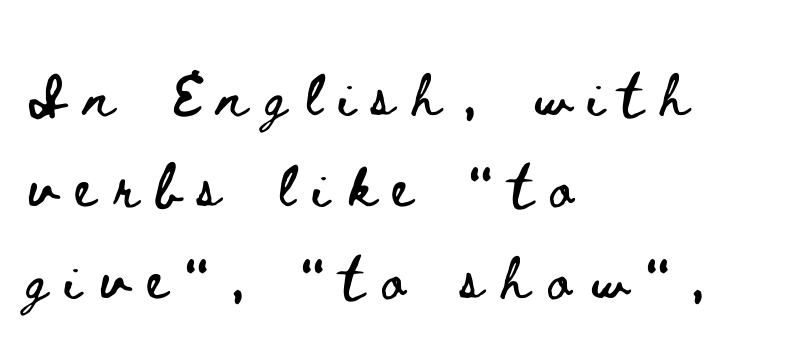
Letter spacing: wide. This block has exactly the height ordinary leading produces. The strip under each line holds only bare page. Is this a fixed-width face? No — the glyphs have proportional, varying widths.
